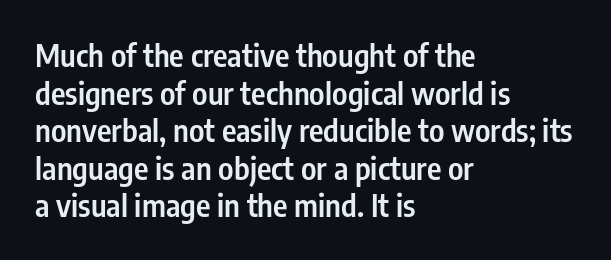
Q: Is the text bold? A: Semi-bold.
Q: Is the text italic (slanted)? A: No, it is upright.
Q: Is the typeface a serif or a sans-serif typeface? A: Sans-serif.
Q: Is the text underlined? A: No.
Q: How is the paragraph aligned? A: Left-aligned.
Q: Is the spacing between letters normal or unusually wide? A: Normal.
Q: Width (condensed, normal, or wide)? A: Condensed.
Q: Stroke contrast? A: Low.
Q: x-height? A: Medium.
Q: Monospaced? A: No.
